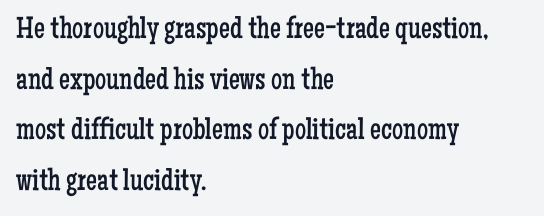
The image shows 31 px regular-weight, condensed serif type, upright; set left-aligned, normal line spacing (1.63x), normal letter spacing, not underlined; low stroke contrast and a medium x-height.
